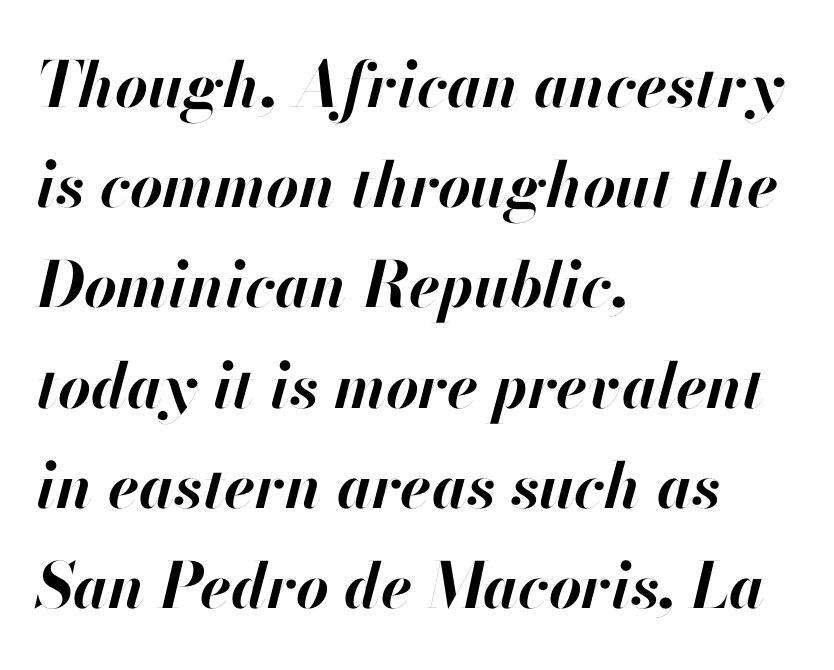
The image shows 63 px bold type, italic (leaning right); set left-aligned, normal line spacing (1.59x), normal letter spacing, not underlined; high stroke contrast and a small x-height.
